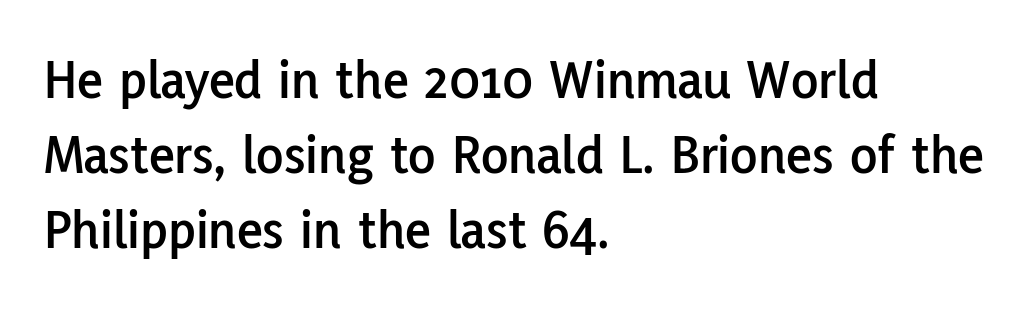
Ascenders rise straight up at ninety degrees. Beneath every word, the page is bare. Examine the stroke ends and you'll find no serifs. Caption: standard tracking, unaltered. A typesetter would call this proportional, since set widths differ per character. The passage shown stacks its lines at a standard gap.
